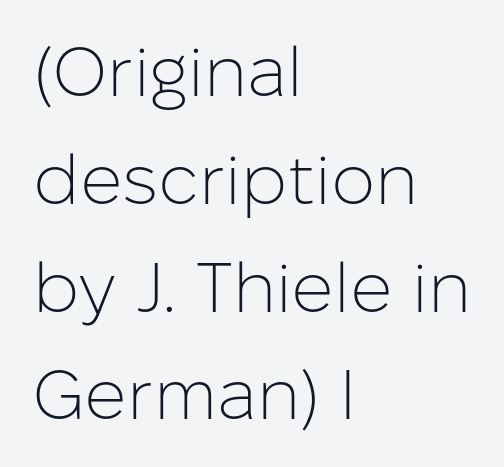
{"serif": "no", "italic": "no", "bold": "no", "weight": "light", "width": "normal", "stroke_contrast": "low", "x_height": "medium", "monospaced": "no", "underline": "no", "align": "left", "line_spacing": "normal", "line_spacing_ratio": 1.54, "letter_spacing": "normal", "letter_spacing_em": 0.0, "glyph_px": 70}
